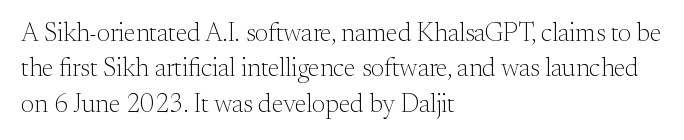
Vertically, the passage feels balanced, rows spaced as you'd expect. No italicization has been applied; the sample stays upright. A bare baseline throughout the passage. Think standard paragraph weight, or any step lighter than that.
